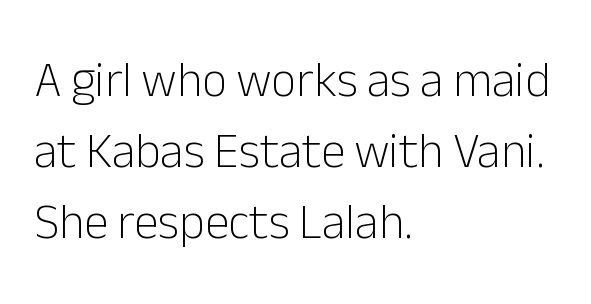
Nobody touched the tracking dial on this one. A clean baseline with only descenders dipping below it. A light-to-regular cut is what we see here. The specimen reads as upright at a glance. Think of a printed novel: that variable character pitch is what you see here.
